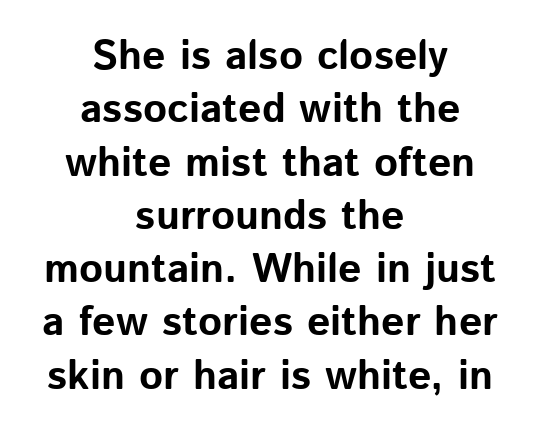
Q: Is the text bold? A: Yes.
Q: Is the text italic (slanted)? A: No, it is upright.
Q: Is the typeface a serif or a sans-serif typeface? A: Sans-serif.
Q: Is the text underlined? A: No.
Q: How is the paragraph aligned? A: Centered.
Q: Is the spacing between letters normal or unusually wide? A: Normal.
Q: Is the spacing between lines tight, normal or loose? A: Normal.
Q: Width (condensed, normal, or wide)? A: Normal.
Q: Stroke contrast? A: Low.
Q: x-height? A: Medium.
Q: Monospaced? A: No.
